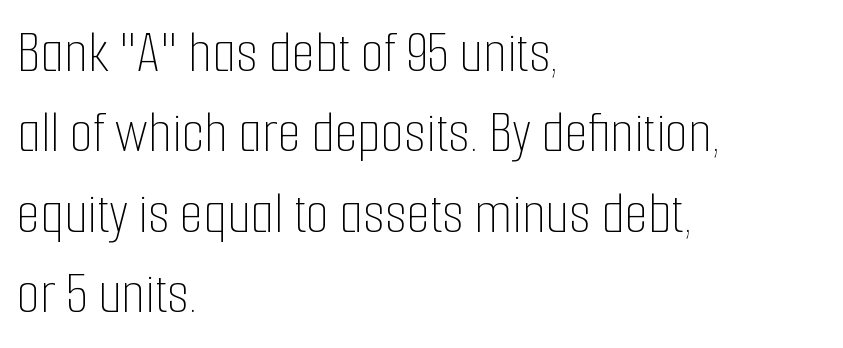
Every character sits straight up, as roman type does. No letter is thick-stroked: the sample isn't bold. The leading is moderate, giving the passage an even texture. Looks like regular typesetting: each glyph gets only the width it needs. Underlining? Definitely not there. If you drew a ruler down the left edge, every line would touch it.
